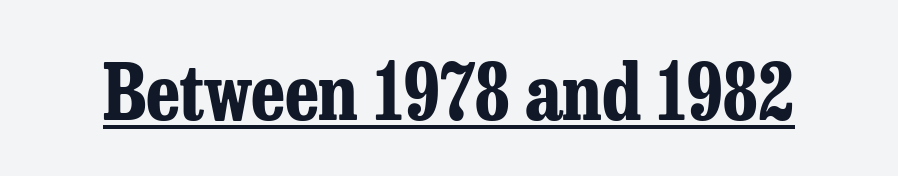
The image shows 77 px bold, condensed serif type, upright; set normal letter spacing, underlined; low stroke contrast and a medium x-height.
